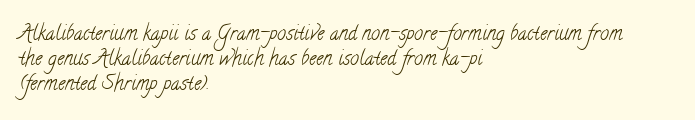
The setting favours the left margin, as ordinary paragraphs usually do. The zone under the glyphs is completely vacant. Weight: not bold — regular or lighter. Glyph-to-glyph distance matches everyday printed text.
